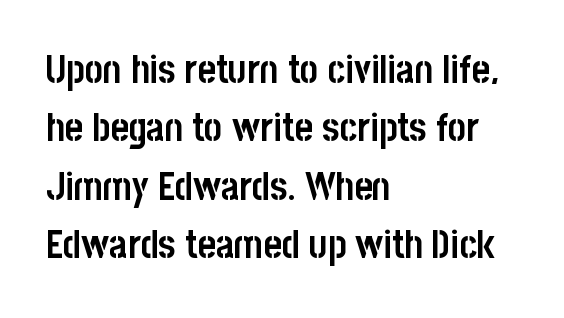
{"serif": "no", "italic": "no", "bold": "yes", "weight": "semibold", "width": "condensed", "stroke_contrast": "low", "x_height": "large", "monospaced": "no", "underline": "no", "align": "left", "line_spacing": "normal", "line_spacing_ratio": 1.5, "letter_spacing": "normal", "letter_spacing_em": 0.0, "glyph_px": 39}
